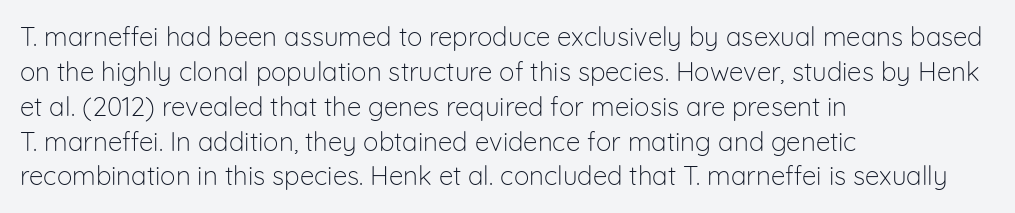
The strip under each line holds only bare page. Short note: letters normally spaced. The axis of the letterforms is exactly vertical. Line spacing here is normal. The rendering anchors every line to the left-hand side.
